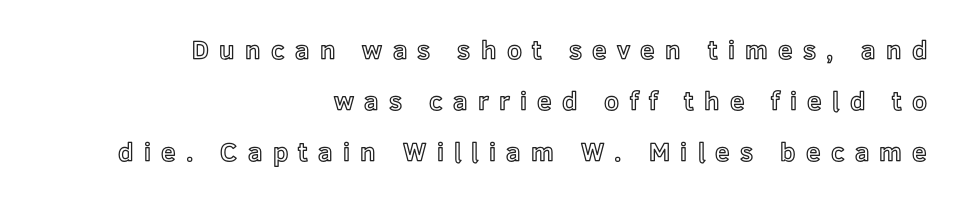
{"italic": "no", "underline": "no", "align": "right", "line_spacing": "loose", "line_spacing_ratio": 1.96, "letter_spacing": "wide", "letter_spacing_em": 0.4, "glyph_px": 26}
